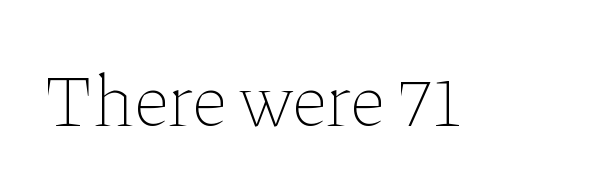
Q: Is the text bold? A: No.
Q: Is the text italic (slanted)? A: No, it is upright.
Q: Is the text underlined? A: No.
Q: Is the spacing between letters normal or unusually wide? A: Normal.
Q: Width (condensed, normal, or wide)? A: Normal.
Q: Stroke contrast? A: Low.
Q: x-height? A: Medium.
Q: Monospaced? A: No.
